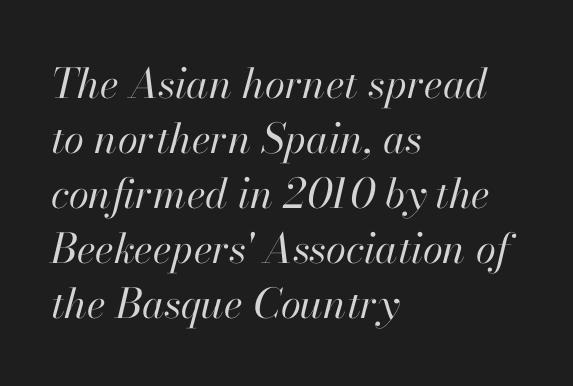
The image shows 41 px regular-weight type, italic (leaning right); set left-aligned, normal line spacing (1.34x), normal letter spacing, not underlined; high stroke contrast and a small x-height.
